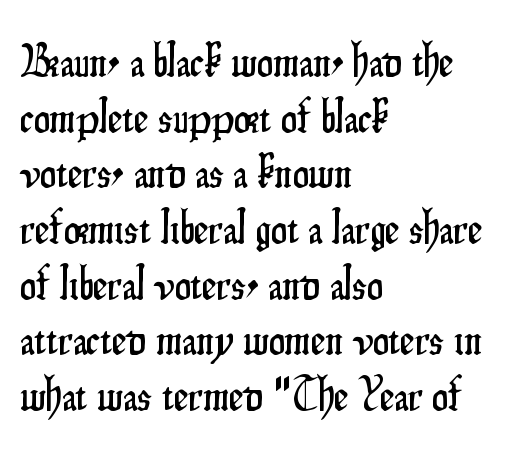
Q: Is the text italic (slanted)? A: No, it is upright.
Q: Is the typeface a serif or a sans-serif typeface? A: Sans-serif.
Q: Is the text underlined? A: No.
Q: How is the paragraph aligned? A: Left-aligned.
Q: Is the spacing between letters normal or unusually wide? A: Normal.
Q: Width (condensed, normal, or wide)? A: Condensed.
Q: Stroke contrast? A: Low.
Q: x-height? A: Small.
Q: Monospaced? A: No.
